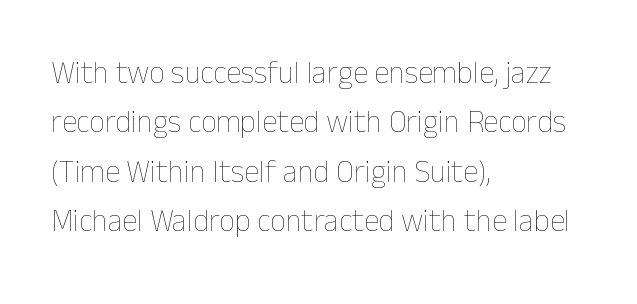
Every character sits straight up, as roman type does. Think standard paragraph weight, or any step lighter than that. Compared with typical paragraphs, the rows here are spaced about the same. Honestly, the letter spacing is just normal — you wouldn't notice it.
